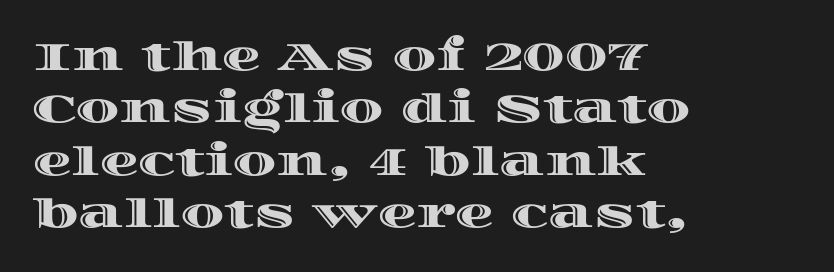
{"italic": "no", "width": "wide", "x_height": "large", "monospaced": "no", "underline": "no", "align": "left", "line_spacing": "normal", "line_spacing_ratio": 1.34, "letter_spacing": "normal", "letter_spacing_em": 0.0, "glyph_px": 39}
